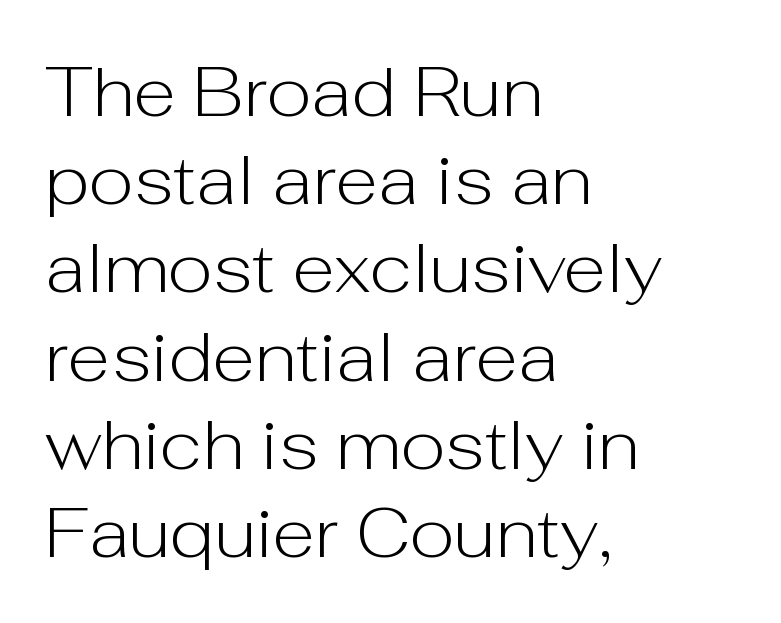
Q: Is the text bold? A: No.
Q: Is the text italic (slanted)? A: No, it is upright.
Q: Is the typeface a serif or a sans-serif typeface? A: Sans-serif.
Q: Is the text underlined? A: No.
Q: How is the paragraph aligned? A: Left-aligned.
Q: Is the spacing between letters normal or unusually wide? A: Normal.
Q: Is the spacing between lines tight, normal or loose? A: Normal.
Q: Width (condensed, normal, or wide)? A: Normal.
Q: Stroke contrast? A: Low.
Q: x-height? A: Medium.
Q: Monospaced? A: No.
